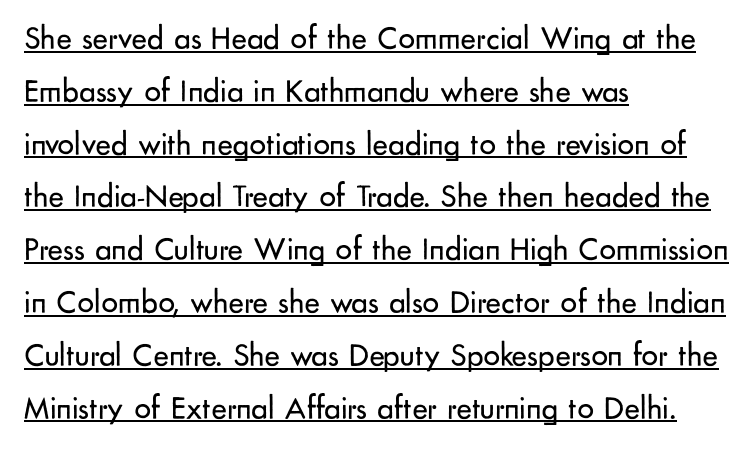
The image shows 33 px regular-weight sans-serif type, upright; set left-aligned, normal line spacing (1.6x), normal letter spacing, underlined; low stroke contrast and a small x-height.
